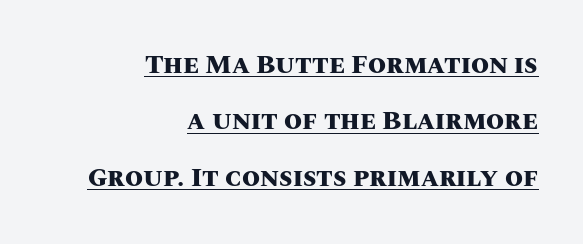
{"italic": "no", "bold": "yes", "underline": "yes", "align": "right", "line_spacing": "loose", "line_spacing_ratio": 2.17, "letter_spacing": "normal", "letter_spacing_em": 0.0, "glyph_px": 26}
